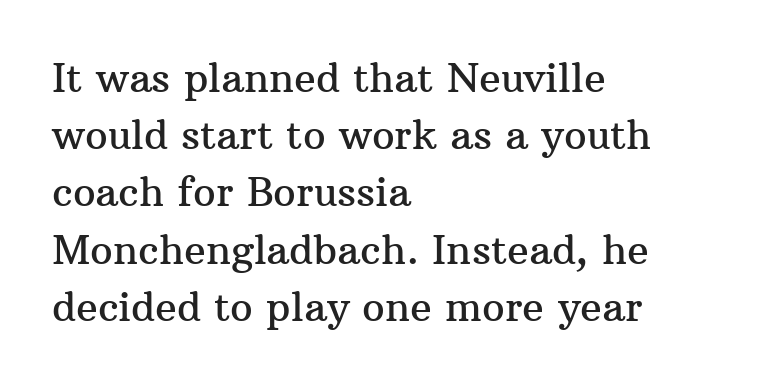
Q: Is the text italic (slanted)? A: No, it is upright.
Q: Is the typeface a serif or a sans-serif typeface? A: Serif.
Q: Is the text underlined? A: No.
Q: How is the paragraph aligned? A: Left-aligned.
Q: Is the spacing between letters normal or unusually wide? A: Normal.
Q: Is the spacing between lines tight, normal or loose? A: Normal.
Q: Width (condensed, normal, or wide)? A: Normal.
Q: Stroke contrast? A: Medium.
Q: x-height? A: Medium.
Q: Monospaced? A: No.
